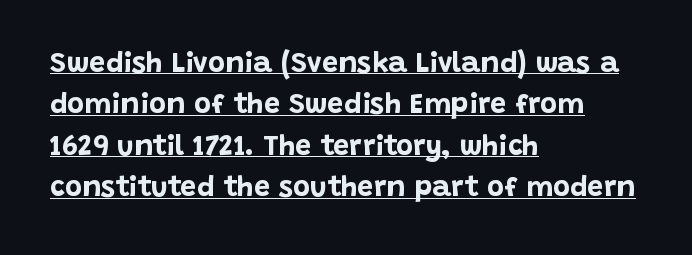
The image shows 29 px bold sans-serif type, upright; set left-aligned, normal line spacing (1.43x), normal letter spacing, underlined; low stroke contrast and a large x-height.
